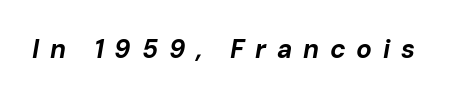
The image shows 26 px bold type, italic (leaning right); set unusually wide letter spacing (+0.41 em), not underlined.
